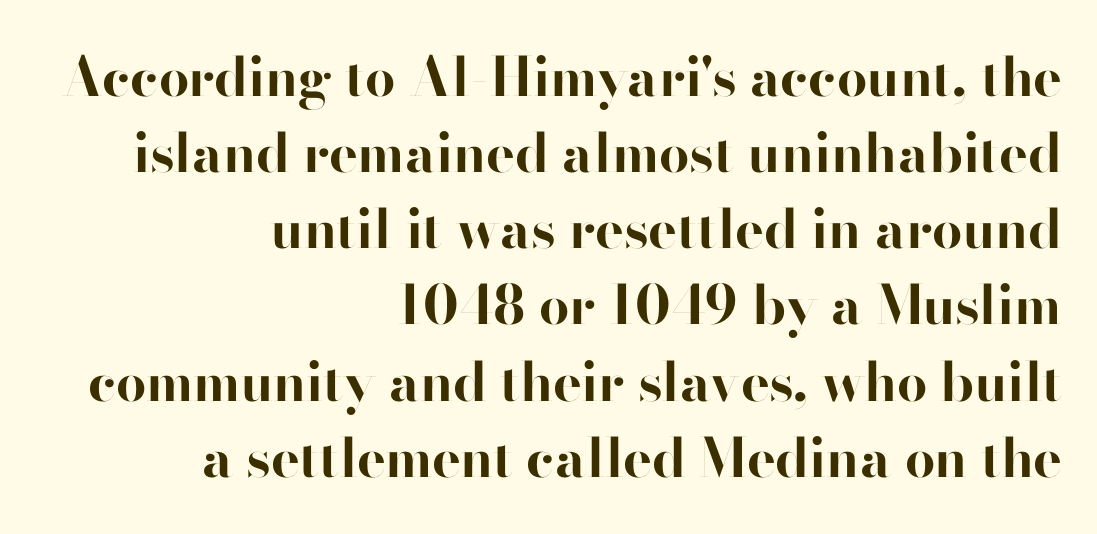
Q: Is the text bold? A: Yes.
Q: Is the text italic (slanted)? A: No, it is upright.
Q: Is the typeface a serif or a sans-serif typeface? A: Sans-serif.
Q: Is the text underlined? A: No.
Q: How is the paragraph aligned? A: Right-aligned.
Q: Is the spacing between letters normal or unusually wide? A: Normal.
Q: Is the spacing between lines tight, normal or loose? A: Normal.
Q: Width (condensed, normal, or wide)? A: Normal.
Q: Stroke contrast? A: High.
Q: x-height? A: Small.
Q: Monospaced? A: No.
